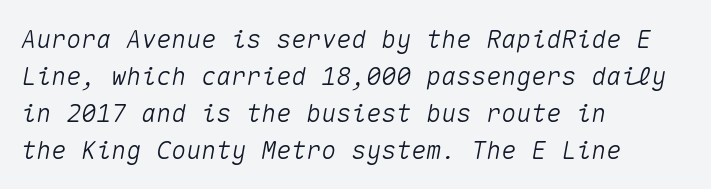
Q: Is the text italic (slanted)? A: Yes, it leans right by about 10 degrees.
Q: Is the text underlined? A: No.
Q: How is the paragraph aligned? A: Left-aligned.
Q: Is the spacing between letters normal or unusually wide? A: Normal.
Q: Is the spacing between lines tight, normal or loose? A: Normal.
